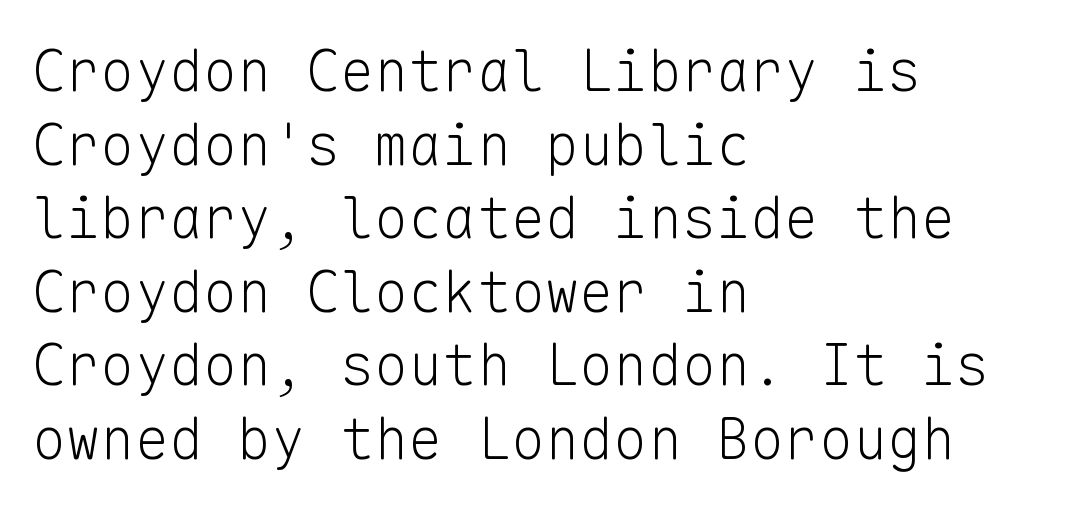
The image shows 57 px light sans-serif type, upright, monospaced; set left-aligned, normal line spacing (1.29x), normal letter spacing, not underlined; low stroke contrast and a medium x-height.
